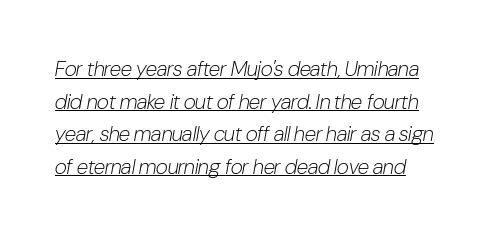
{"italic": "yes", "lean": "right", "slant_degrees": 10, "bold": "no", "underline": "yes", "line_spacing": "normal", "line_spacing_ratio": 1.55, "letter_spacing": "normal", "letter_spacing_em": 0.0, "glyph_px": 21}
